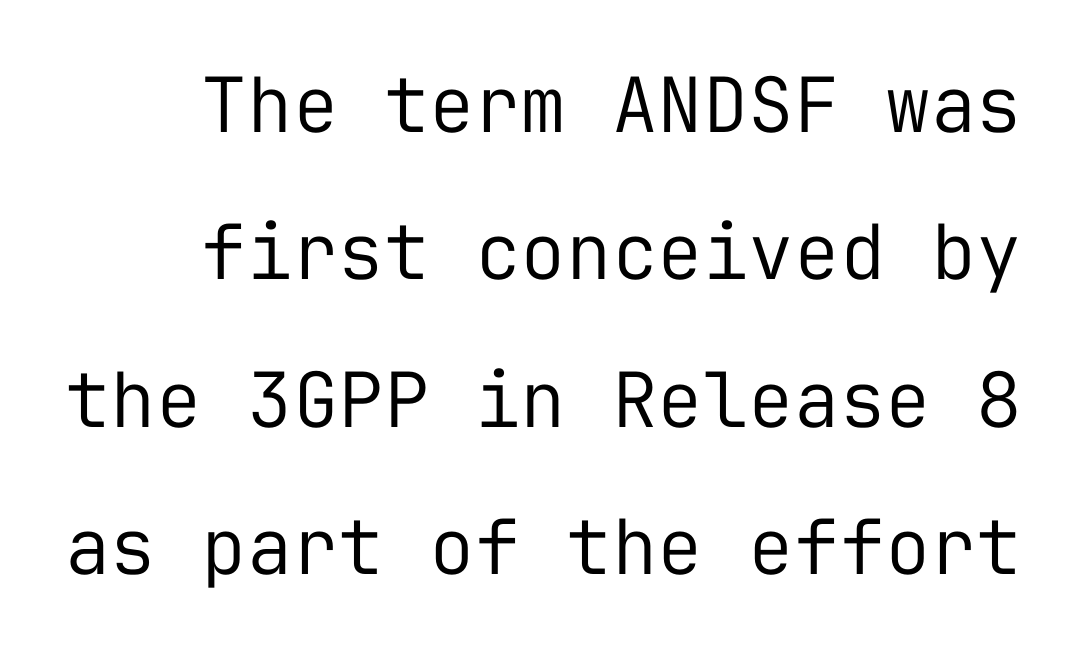
The image shows 76 px regular-weight sans-serif type, upright, monospaced; set right-aligned, loose line spacing (1.94x), normal letter spacing, not underlined; low stroke contrast and a medium x-height.
